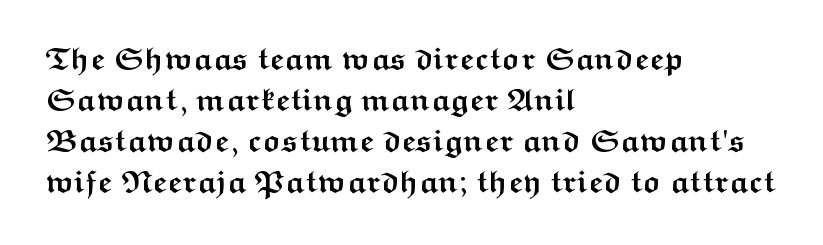
The image shows 32 px semibold, wide sans-serif type, upright; set left-aligned, normal line spacing (1.28x), normal letter spacing, not underlined; medium stroke contrast and a medium x-height.
